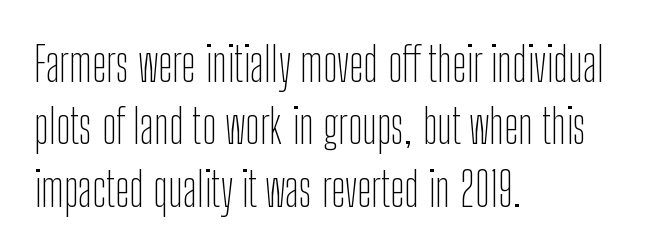
The image shows 48 px thin, condensed sans-serif type, upright; set left-aligned, normal line spacing (1.3x), normal letter spacing, not underlined; low stroke contrast and a medium x-height.
